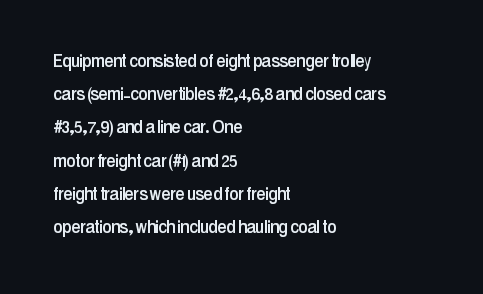
The image shows 21 px text type, upright; set left-aligned, normal line spacing (1.58x), normal letter spacing, not underlined.
